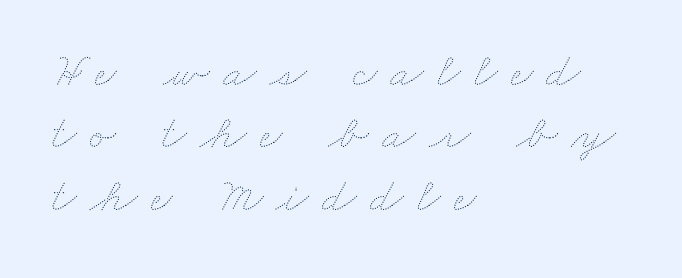
The image shows 48 px thin, wide type; set left-aligned, normal line spacing (1.3x), unusually wide letter spacing (+0.28 em), not underlined; medium stroke contrast and a small x-height.
